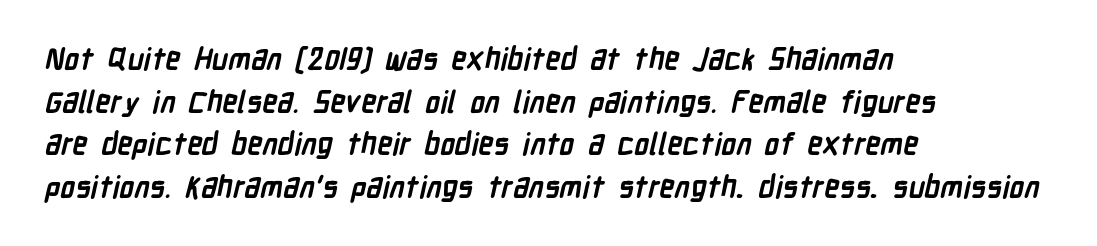
{"serif": "no", "bold": "yes", "weight": "semibold", "width": "condensed", "stroke_contrast": "low", "x_height": "medium", "monospaced": "no", "underline": "no", "align": "left", "line_spacing": "normal", "line_spacing_ratio": 1.42, "letter_spacing": "normal", "letter_spacing_em": 0.0, "glyph_px": 30}
